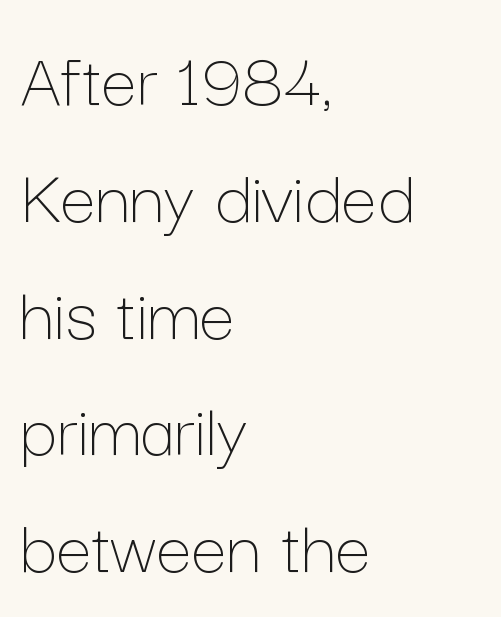
{"italic": "no", "bold": "no", "weight": "thin", "width": "normal", "stroke_contrast": "low", "x_height": "medium", "monospaced": "no", "underline": "no", "align": "left", "line_spacing": "normal", "line_spacing_ratio": 1.46, "letter_spacing": "normal", "letter_spacing_em": 0.0, "glyph_px": 80}
